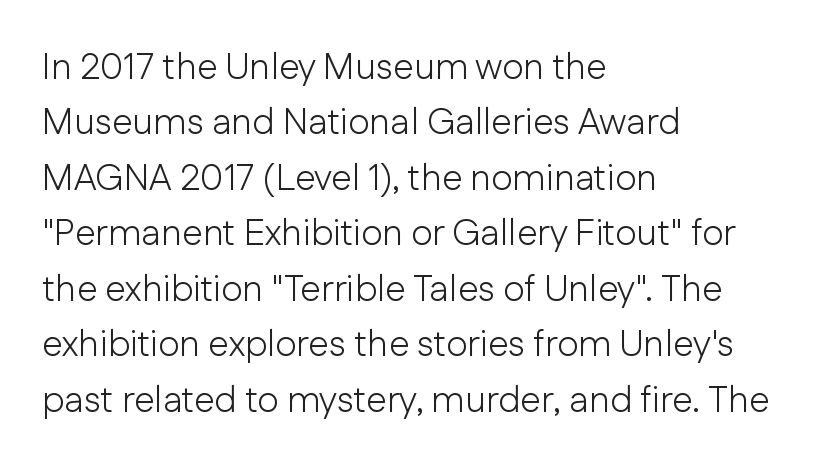
Q: Is the text bold? A: No.
Q: Is the text italic (slanted)? A: No, it is upright.
Q: Is the typeface a serif or a sans-serif typeface? A: Sans-serif.
Q: Is the text underlined? A: No.
Q: How is the paragraph aligned? A: Left-aligned.
Q: Is the spacing between letters normal or unusually wide? A: Normal.
Q: Is the spacing between lines tight, normal or loose? A: Normal.
Q: Width (condensed, normal, or wide)? A: Normal.
Q: Stroke contrast? A: Low.
Q: x-height? A: Medium.
Q: Monospaced? A: No.
